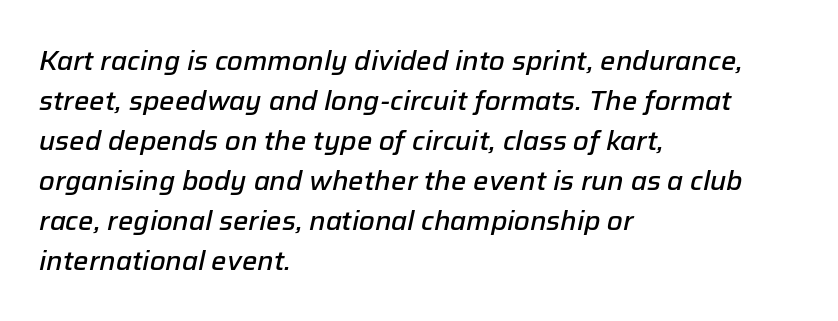
{"italic": "yes", "lean": "right", "slant_degrees": 12, "bold": "semi", "underline": "no", "align": "left", "line_spacing": "normal", "line_spacing_ratio": 1.48, "letter_spacing": "normal", "letter_spacing_em": 0.0, "glyph_px": 27}
